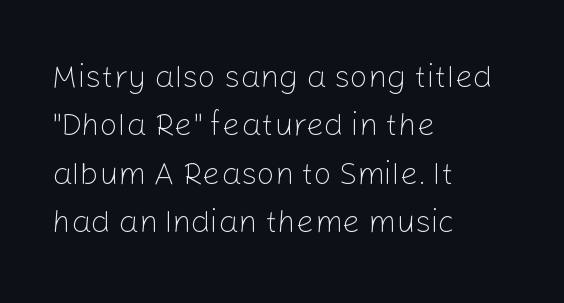
The image shows 32 px light sans-serif type, upright; set left-aligned, normal line spacing (1.51x), normal letter spacing, not underlined; low stroke contrast and a medium x-height.
